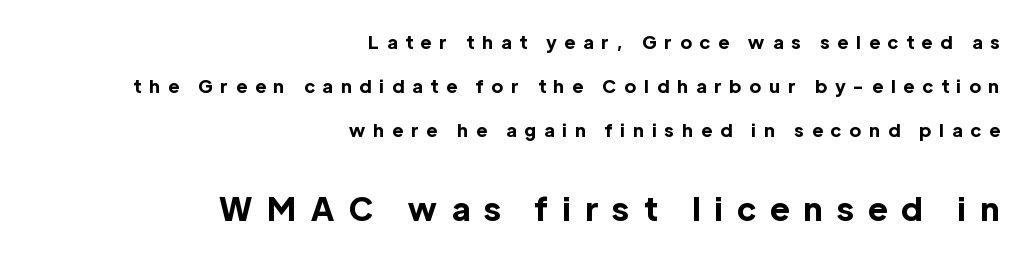
Q: Is the text bold? A: Yes.
Q: Is the text italic (slanted)? A: No, it is upright.
Q: Is the typeface a serif or a sans-serif typeface? A: Sans-serif.
Q: Is the text underlined? A: No.
Q: How is the paragraph aligned? A: Right-aligned.
Q: Is the spacing between letters normal or unusually wide? A: Unusually wide.
Q: Is the spacing between lines tight, normal or loose? A: Loose.
Q: Which block of text is set in a larger size, the first (top) or the second (bottom)? A: The second (bottom) one.
Q: Width (condensed, normal, or wide)? A: Normal.
Q: x-height? A: Medium.
Q: Monospaced? A: No.
